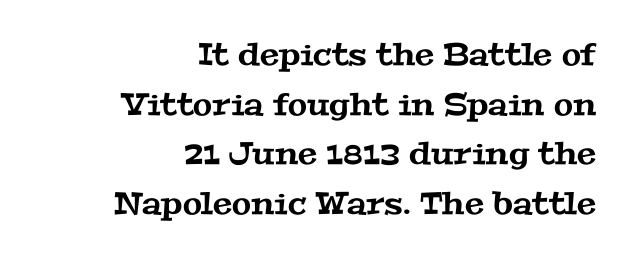
{"serif": "yes", "width": "wide", "stroke_contrast": "medium", "x_height": "medium", "monospaced": "no", "underline": "no", "align": "right", "line_spacing": "normal", "line_spacing_ratio": 1.6, "letter_spacing": "normal", "letter_spacing_em": 0.0, "glyph_px": 31}
